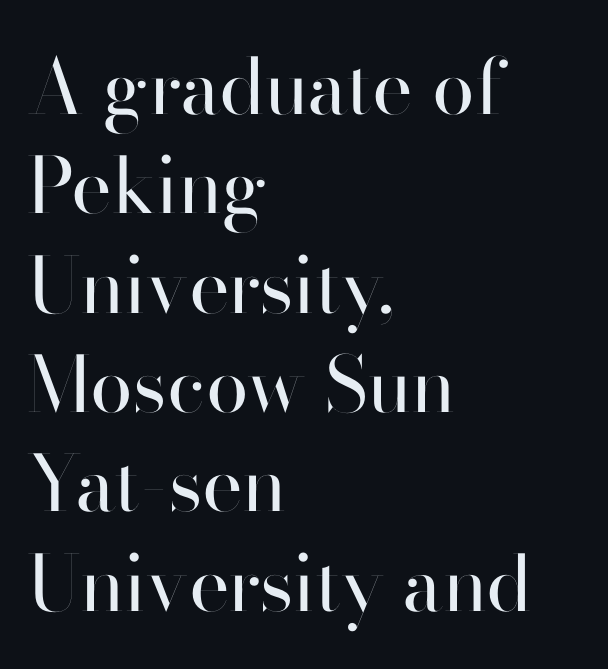
{"serif": "no", "italic": "no", "bold": "no", "weight": "regular", "width": "normal", "stroke_contrast": "high", "x_height": "small", "monospaced": "no", "underline": "no", "align": "left", "line_spacing": "normal", "line_spacing_ratio": 1.29, "letter_spacing": "normal", "letter_spacing_em": 0.0, "glyph_px": 77}
